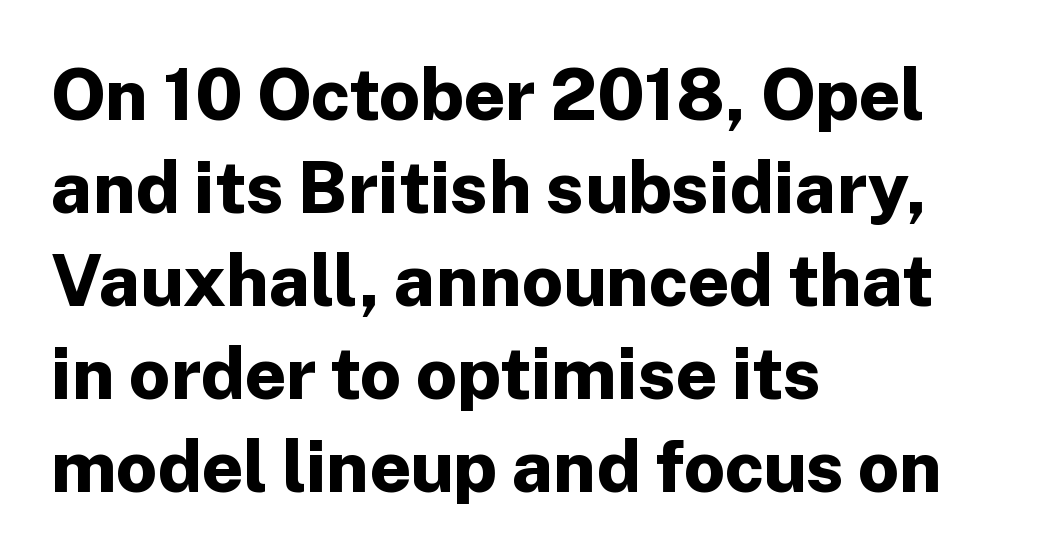
Students, observe: this is what conventionally led text looks like. Alignment: flush left. Every character sits straight up, as roman type does. Font category for this specimen: sans-serif. A bare baseline throughout the passage.
